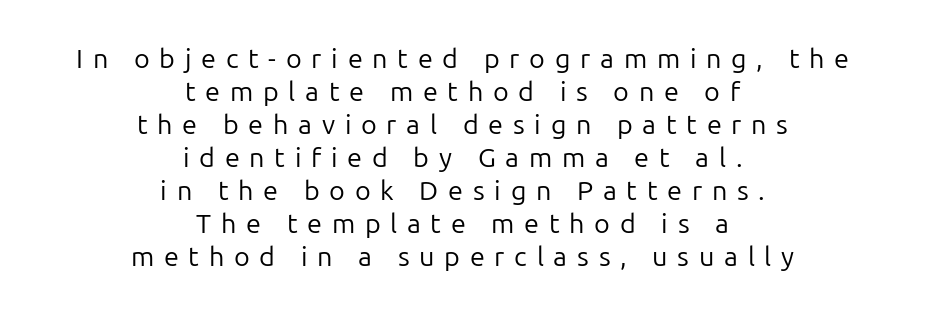
{"italic": "no", "bold": "no", "underline": "no", "align": "center", "line_spacing_ratio": 1.22, "letter_spacing": "wide", "letter_spacing_em": 0.36, "glyph_px": 27}
